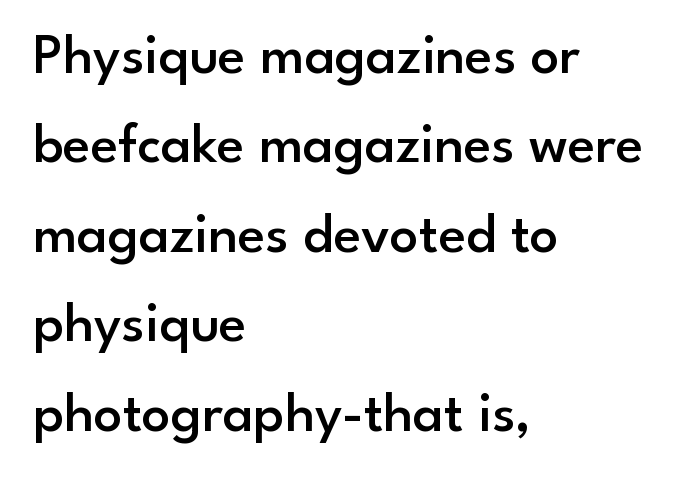
Q: Is the text bold? A: Semi-bold.
Q: Is the text italic (slanted)? A: No, it is upright.
Q: Is the typeface a serif or a sans-serif typeface? A: Sans-serif.
Q: Is the text underlined? A: No.
Q: How is the paragraph aligned? A: Left-aligned.
Q: Is the spacing between letters normal or unusually wide? A: Normal.
Q: Is the spacing between lines tight, normal or loose? A: Normal.
Q: Width (condensed, normal, or wide)? A: Normal.
Q: Stroke contrast? A: Low.
Q: x-height? A: Small.
Q: Monospaced? A: No.
